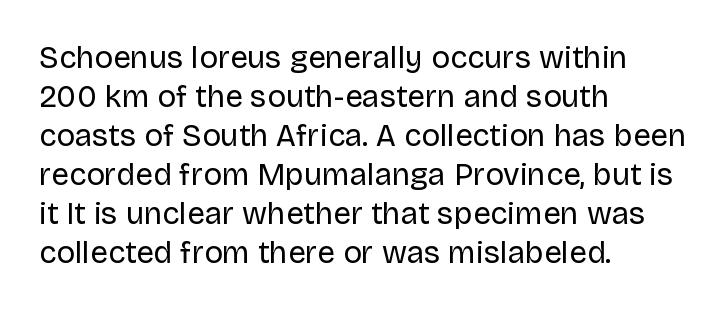
{"serif": "no", "italic": "no", "bold": "no", "weight": "regular", "width": "normal", "stroke_contrast": "low", "x_height": "large", "monospaced": "no", "underline": "no", "align": "left", "line_spacing": "normal", "line_spacing_ratio": 1.26, "letter_spacing": "normal", "letter_spacing_em": 0.0, "glyph_px": 31}
